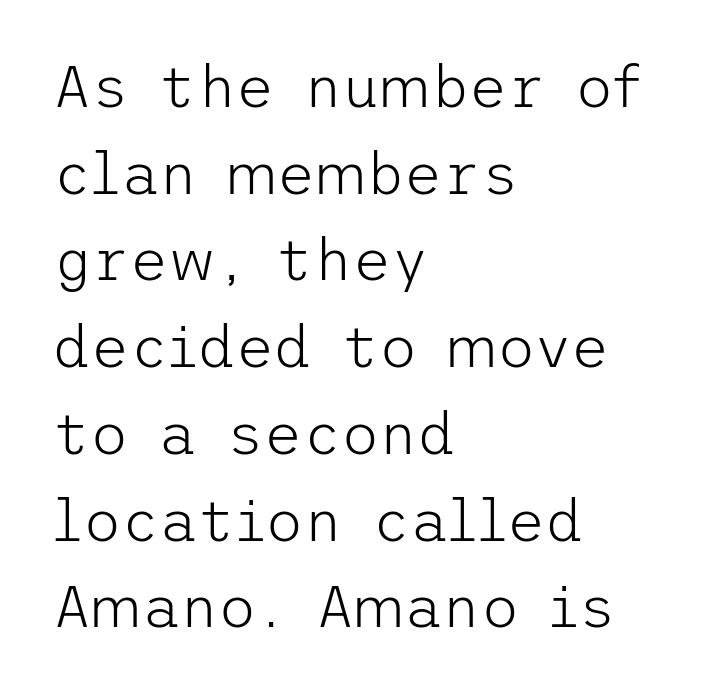
{"serif": "no", "italic": "no", "bold": "no", "weight": "light", "width": "normal", "stroke_contrast": "low", "x_height": "medium", "underline": "no", "align": "left", "line_spacing": "normal", "line_spacing_ratio": 1.47, "letter_spacing": "normal", "letter_spacing_em": 0.0, "glyph_px": 59}
